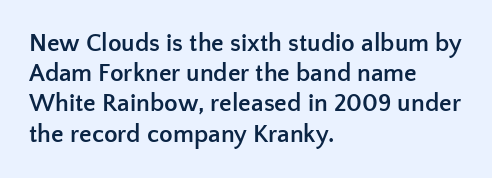
Q: Is the text bold? A: Yes.
Q: Is the text italic (slanted)? A: No, it is upright.
Q: Is the text underlined? A: No.
Q: How is the paragraph aligned? A: Left-aligned.
Q: Is the spacing between letters normal or unusually wide? A: Normal.
